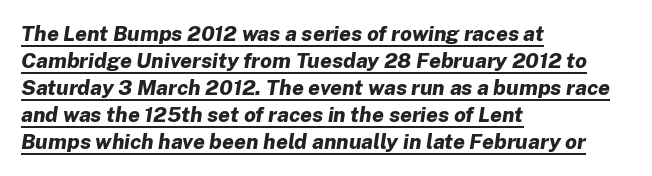
Q: Is the text bold? A: Yes.
Q: Is the text italic (slanted)? A: Yes, it leans right by about 8 degrees.
Q: Is the text underlined? A: Yes.
Q: How is the paragraph aligned? A: Left-aligned.
Q: Is the spacing between letters normal or unusually wide? A: Normal.
Q: Is the spacing between lines tight, normal or loose? A: Normal.
